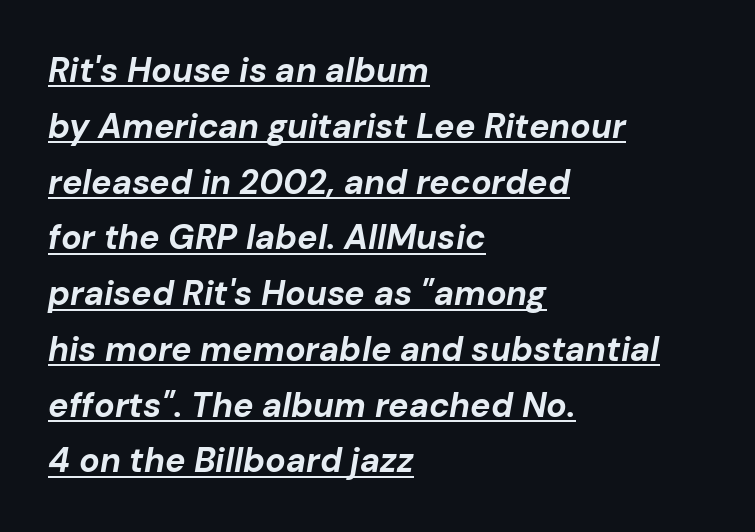
The image shows 34 px bold type, italic (leaning right); set left-aligned, normal line spacing (1.64x), normal letter spacing, underlined; low stroke contrast and a medium x-height.
